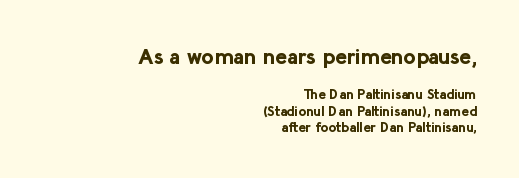
{"italic": "no", "bold": "yes", "underline": "no", "align": "right", "line_spacing_ratio": 1.17, "letter_spacing": "normal", "letter_spacing_em": 0.0, "larger_block": "first", "size_ratio": 1.57, "glyph_px": 22}
